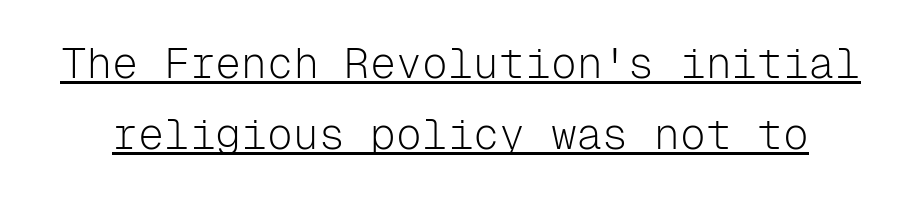
Q: Is the text bold? A: No.
Q: Is the text italic (slanted)? A: No, it is upright.
Q: Is the typeface a serif or a sans-serif typeface? A: Sans-serif.
Q: Is the text underlined? A: Yes.
Q: Is the spacing between letters normal or unusually wide? A: Normal.
Q: Is the spacing between lines tight, normal or loose? A: Normal.
Q: Width (condensed, normal, or wide)? A: Normal.
Q: Stroke contrast? A: Low.
Q: x-height? A: Medium.
Q: Monospaced? A: Yes.
